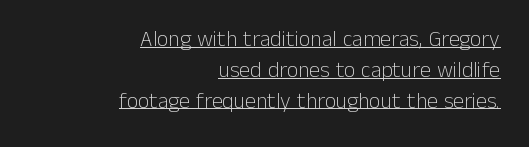
Tracking here is standard; glyphs follow each other at the usual distance. The setting favours the right margin, as signatures and pull-quotes sometimes do. The designer left line spacing at the default. What decoration does the sample have? An underline. Unbolded letterforms with no extra heft. If you drew a line through each stem, it would be perfectly vertical.
